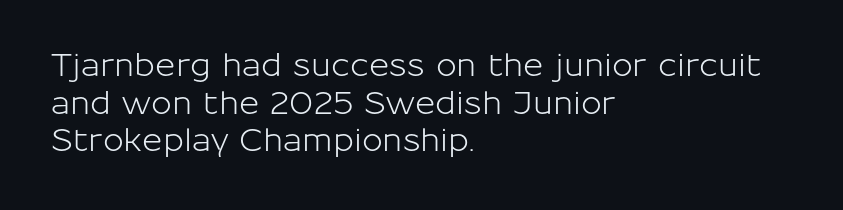
Q: Is the text italic (slanted)? A: No, it is upright.
Q: Is the typeface a serif or a sans-serif typeface? A: Sans-serif.
Q: Is the text underlined? A: No.
Q: How is the paragraph aligned? A: Left-aligned.
Q: Is the spacing between letters normal or unusually wide? A: Normal.
Q: Width (condensed, normal, or wide)? A: Normal.
Q: Stroke contrast? A: Low.
Q: x-height? A: Medium.
Q: Monospaced? A: No.
